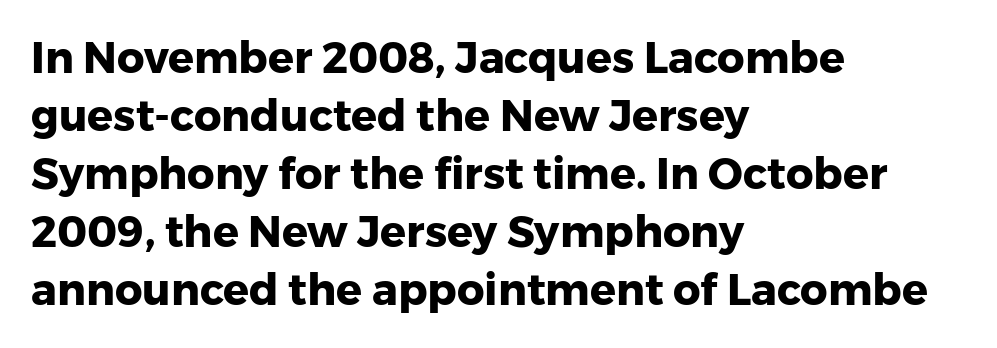
Q: Is the text bold? A: Yes.
Q: Is the text italic (slanted)? A: No, it is upright.
Q: Is the typeface a serif or a sans-serif typeface? A: Sans-serif.
Q: Is the text underlined? A: No.
Q: How is the paragraph aligned? A: Left-aligned.
Q: Is the spacing between letters normal or unusually wide? A: Normal.
Q: Is the spacing between lines tight, normal or loose? A: Normal.
Q: Width (condensed, normal, or wide)? A: Normal.
Q: Stroke contrast? A: Low.
Q: x-height? A: Medium.
Q: Monospaced? A: No.
